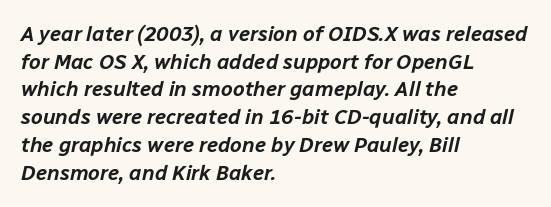
Q: Is the text italic (slanted)? A: Yes, it leans right by about 12 degrees.
Q: Is the text underlined? A: No.
Q: How is the paragraph aligned? A: Left-aligned.
Q: Is the spacing between letters normal or unusually wide? A: Normal.
Q: Is the spacing between lines tight, normal or loose? A: Normal.
